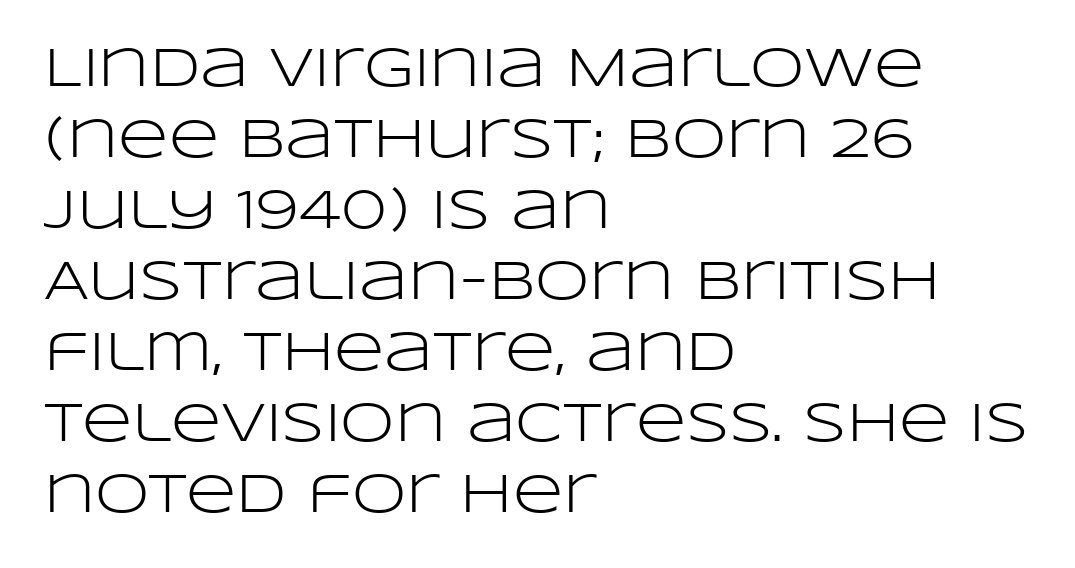
Compared with typical body copy, the letter spacing here is the same. The passage shown stacks its lines at a standard gap. Proportional: the letters do not fall into vertical columns. Serifs: no, the terminals of the letterforms are clean.
